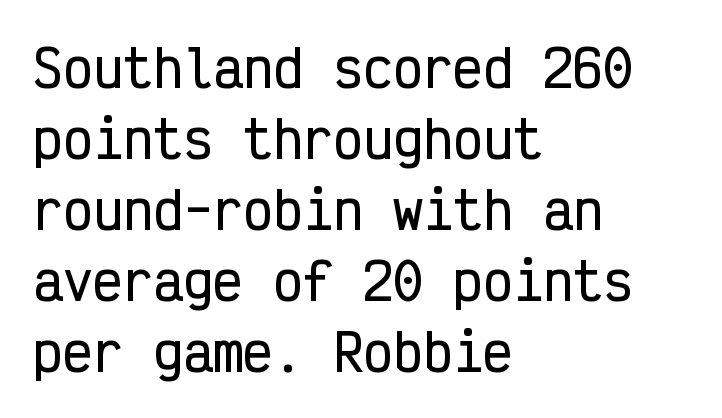
{"serif": "no", "italic": "no", "width": "condensed", "stroke_contrast": "low", "x_height": "medium", "monospaced": "yes", "underline": "no", "align": "left", "line_spacing": "normal", "line_spacing_ratio": 1.42, "letter_spacing": "normal", "letter_spacing_em": 0.0, "glyph_px": 50}
